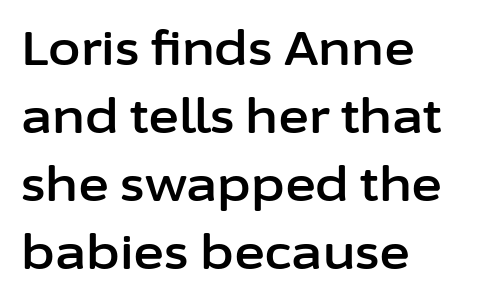
Q: Is the text italic (slanted)? A: No, it is upright.
Q: Is the typeface a serif or a sans-serif typeface? A: Sans-serif.
Q: Is the text underlined? A: No.
Q: How is the paragraph aligned? A: Left-aligned.
Q: Is the spacing between letters normal or unusually wide? A: Normal.
Q: Is the spacing between lines tight, normal or loose? A: Normal.
Q: Width (condensed, normal, or wide)? A: Normal.
Q: Stroke contrast? A: Low.
Q: x-height? A: Medium.
Q: Monospaced? A: No.
